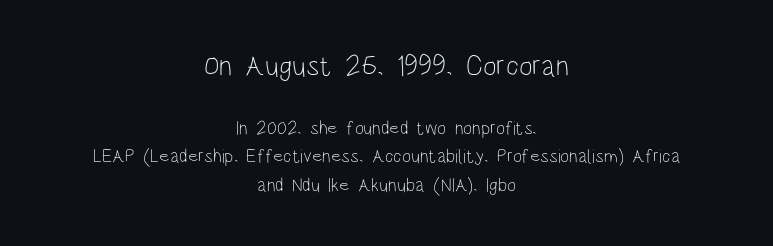
{"serif": "no", "italic": "no", "bold": "no", "weight": "light", "width": "condensed", "stroke_contrast": "low", "x_height": "large", "monospaced": "no", "underline": "no", "align": "center", "line_spacing": "normal", "line_spacing_ratio": 1.5, "letter_spacing": "normal", "letter_spacing_em": 0.0, "larger_block": "first", "size_ratio": 1.53, "glyph_px": 29}
